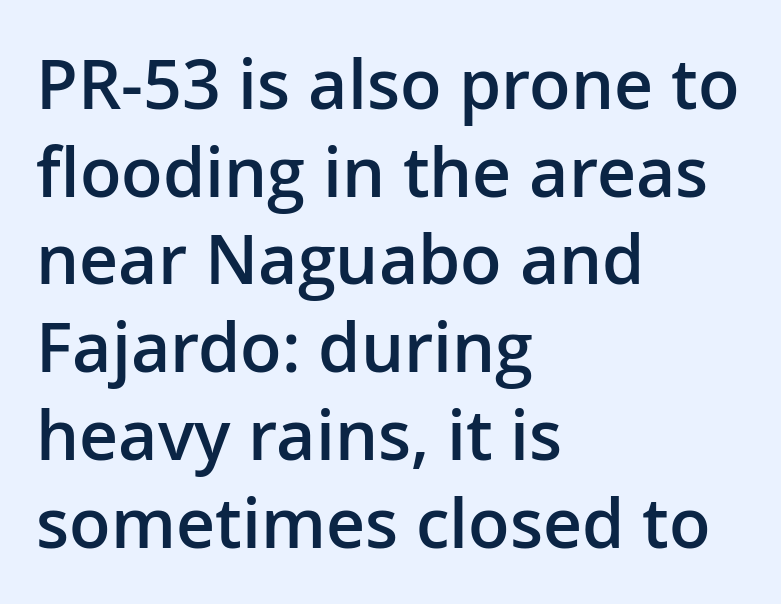
Nope, not italic — everything's standing straight. Each letter keeps its own natural width here, so spacing adapts to shape. The face used here is rendered with its standard letterfit. Quick note: underline off.
